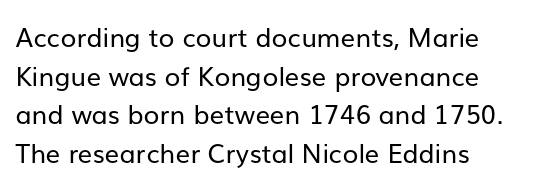
Posture: vertical. The weight tops out at a normal text grade. Words appear dense and cohesive because spacing is normal. If you drew a ruler down the left edge, every line would touch it. Line spacing here is normal. Underline: absent.
